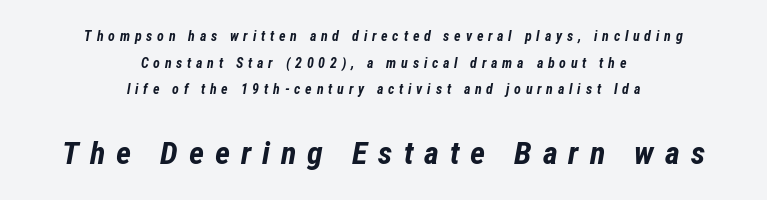
Each word looks stretched out because of the extra space between its letters. Short and long lines alike share a common midpoint. Heavy, bold letterforms. How would I describe the line gaps? Wide and relaxed. Bare-footed words on every line. The face used here is proportionally spaced, like ordinary book or web type.
